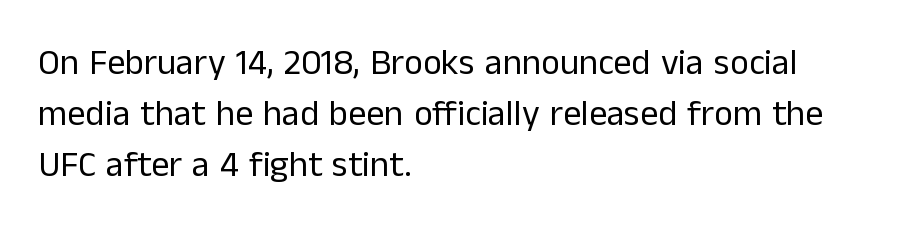
{"serif": "no", "italic": "no", "bold": "no", "weight": "regular", "width": "normal", "stroke_contrast": "low", "x_height": "medium", "monospaced": "no", "underline": "no", "align": "left", "line_spacing": "normal", "line_spacing_ratio": 1.42, "letter_spacing": "normal", "letter_spacing_em": 0.0, "glyph_px": 36}
